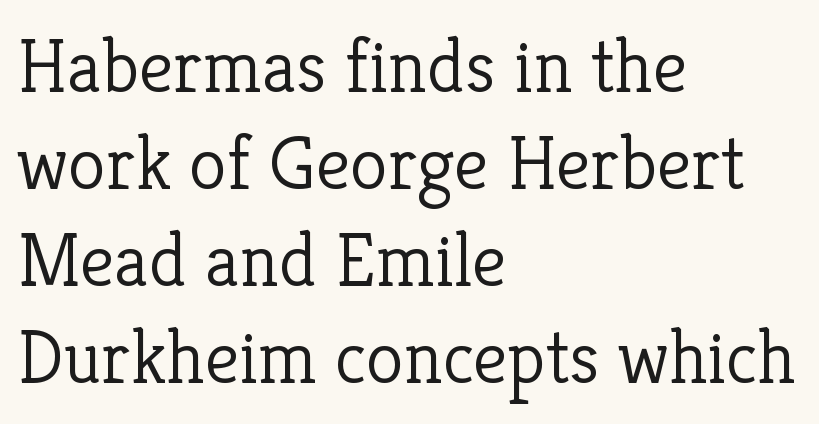
The image shows 77 px light serif type, upright; set left-aligned, normal line spacing (1.26x), normal letter spacing, not underlined; low stroke contrast and a medium x-height.
